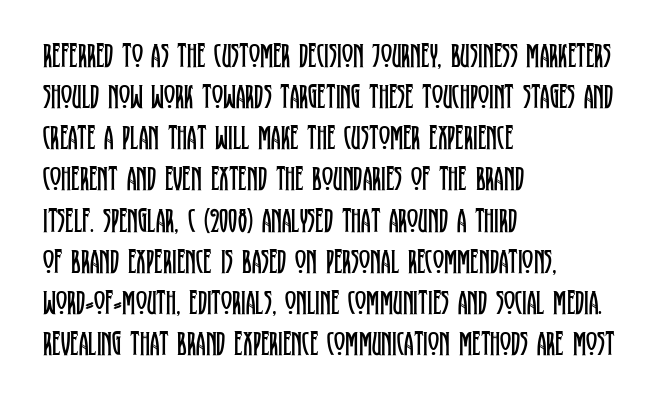
{"serif": "yes", "italic": "no", "bold": "no", "weight": "regular", "width": "condensed", "stroke_contrast": "low", "x_height": "large", "monospaced": "no", "underline": "no", "align": "left", "line_spacing_ratio": 1.21, "letter_spacing": "normal", "letter_spacing_em": 0.0, "glyph_px": 34}
